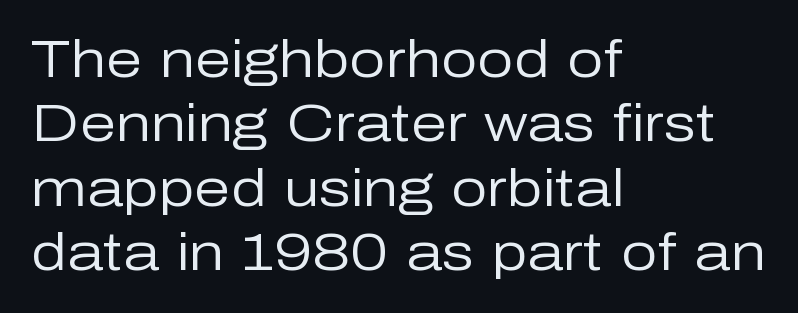
The letters advance in unequal steps, a hallmark of proportional type. Just letters on the line, the space beneath them empty. The text block is weighted toward the left margin, trailing off unevenly rightward. The axis of the letterforms is exactly vertical. The characters display no serif detailing; their extremities are plain. Honestly, the letter spacing is just normal — you wouldn't notice it.
